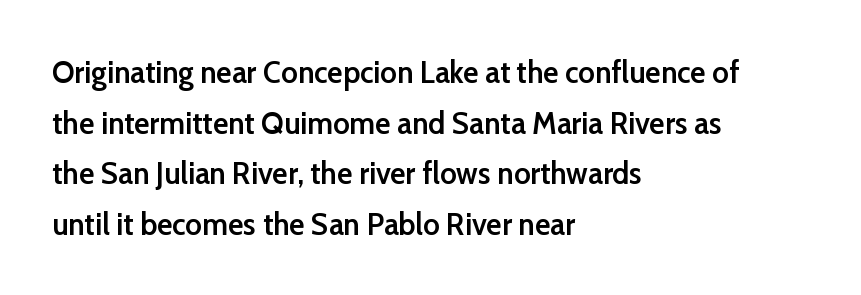
The image shows 32 px semibold sans-serif type, upright; set left-aligned, normal line spacing (1.58x), normal letter spacing, not underlined; low stroke contrast and a medium x-height.
